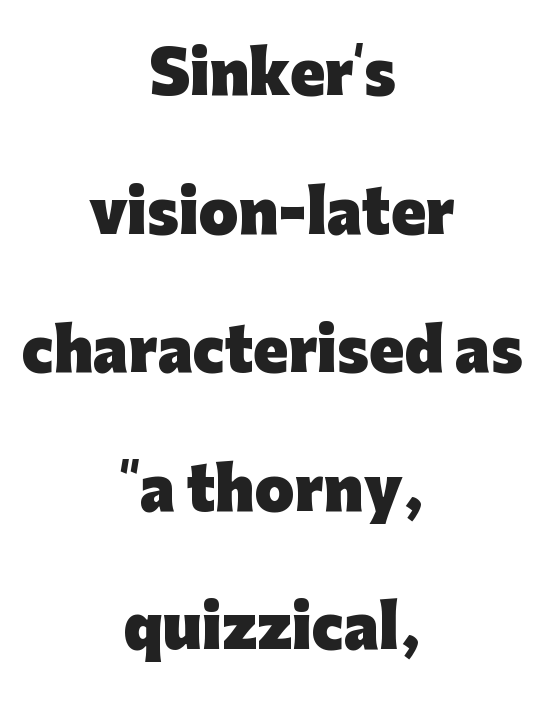
This rendering features lettering with no underline. This is roman type, the default non-slanted kind. Are there feet on the stems? There aren't — it's a sans. These lines stand farther apart than default settings would place them. The compositor balanced each line on the midline.
